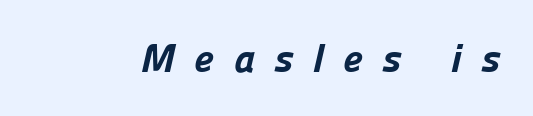
Each word looks stretched out because of the extra space between its letters. Has an underline been added? It has not. Its strokes are broad and dark, the hallmark of bold type. The passage shown is typeset with a sans-serif family.
